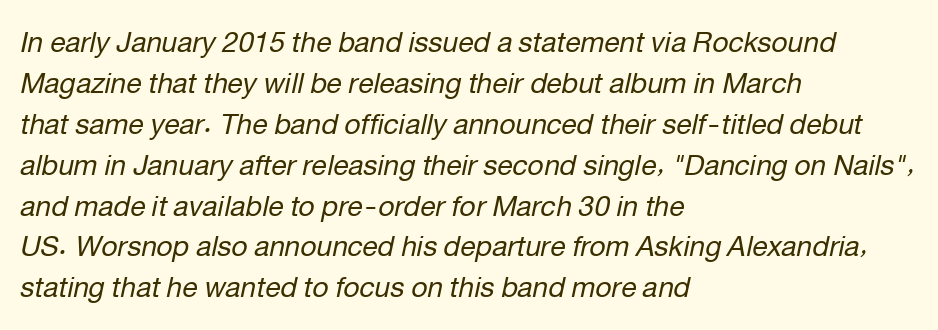
Honestly, the letter spacing is just normal — you wouldn't notice it. Caption: face not bold, strokes unweighted. In CSS terms this would be text-align: left. Regular leading. Do the characters align in a grid? No, the font is proportional. Quick note: underline off.
